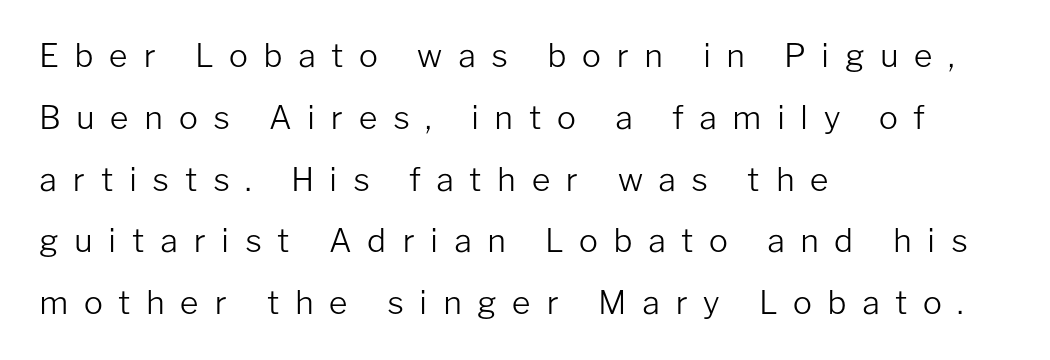
Classification — sans serif. The specimen omits any rule beneath the text block's lines. Each stroke keeps to a modest, everyday thickness or less. Leading is clearly above the norm, producing a sparse column. Italic: no, the glyphs are upright roman.
